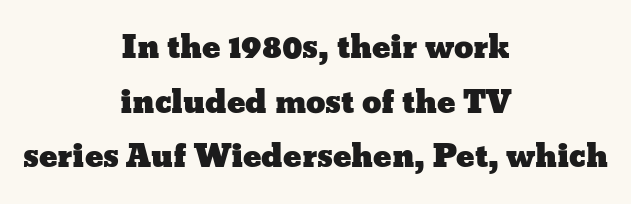
The baseline area is clear. Unlike italic type, these characters show no tilt at all. Spacing verdict: proportional, widths tailored to each character. Layout note: lines centered. The gaps between neighbouring characters are ordinary and unremarkable.
